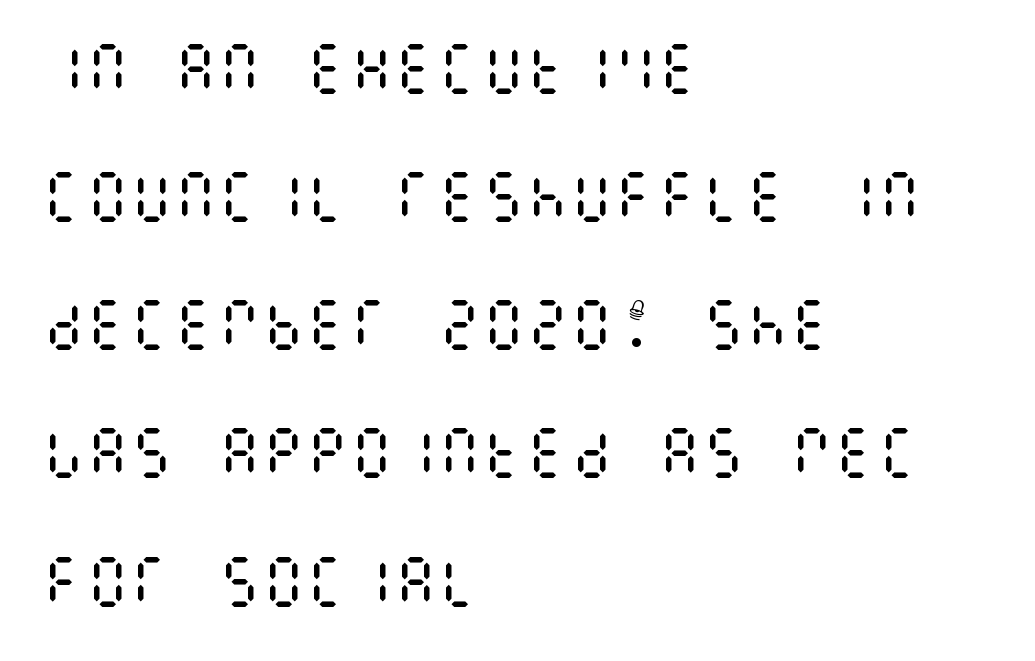
Q: Is the text bold? A: No.
Q: Is the text italic (slanted)? A: No, it is upright.
Q: Is the text underlined? A: No.
Q: How is the paragraph aligned? A: Left-aligned.
Q: Is the spacing between letters normal or unusually wide? A: Normal.
Q: Is the spacing between lines tight, normal or loose? A: Loose.
Q: Width (condensed, normal, or wide)? A: Condensed.
Q: Stroke contrast? A: Medium.
Q: x-height? A: Large.
